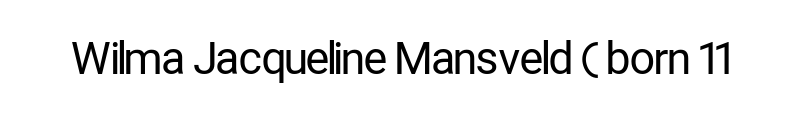
The image shows 44 px regular-weight, condensed sans-serif type, upright; set normal letter spacing, not underlined; low stroke contrast and a medium x-height.
